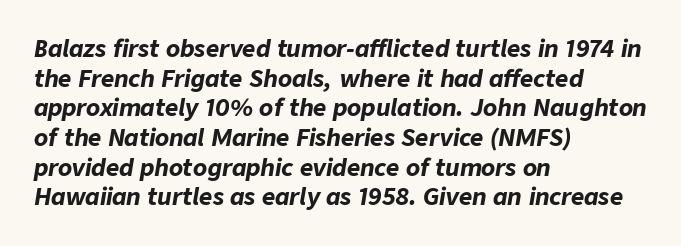
The image shows 23 px bold type, italic (leaning right); set left-aligned, normal line spacing (1.29x), normal letter spacing, not underlined.
